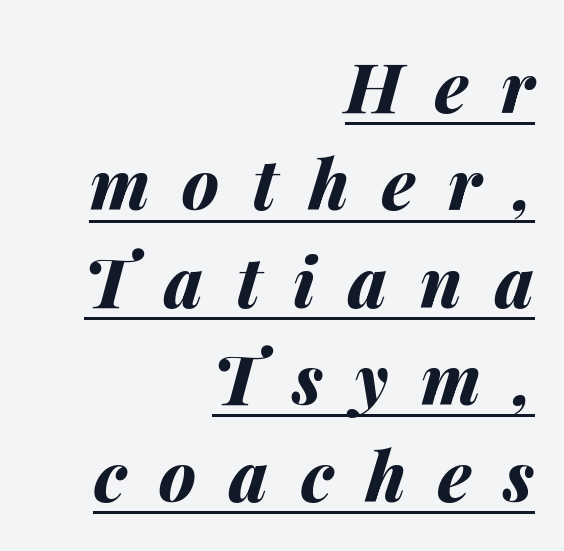
Q: Is the text bold? A: Yes.
Q: Is the text italic (slanted)? A: Yes, it leans right by about 14 degrees.
Q: Is the text underlined? A: Yes.
Q: How is the paragraph aligned? A: Right-aligned.
Q: Is the spacing between letters normal or unusually wide? A: Unusually wide.
Q: Is the spacing between lines tight, normal or loose? A: Normal.
Q: Width (condensed, normal, or wide)? A: Normal.
Q: Stroke contrast? A: Medium.
Q: x-height? A: Medium.
Q: Monospaced? A: No.
